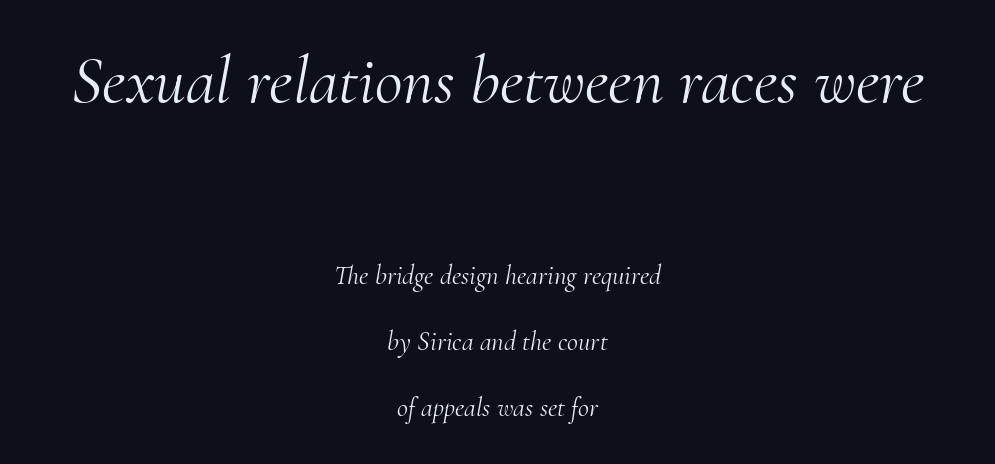
{"serif": "yes", "italic": "yes", "lean": "right", "slant_degrees": 10, "bold": "no", "weight": "light", "width": "normal", "stroke_contrast": "medium", "x_height": "small", "monospaced": "no", "underline": "no", "align": "center", "line_spacing": "loose", "line_spacing_ratio": 2.44, "letter_spacing": "normal", "letter_spacing_em": 0.0, "larger_block": "first", "size_ratio": 2.52, "glyph_px": 68}
